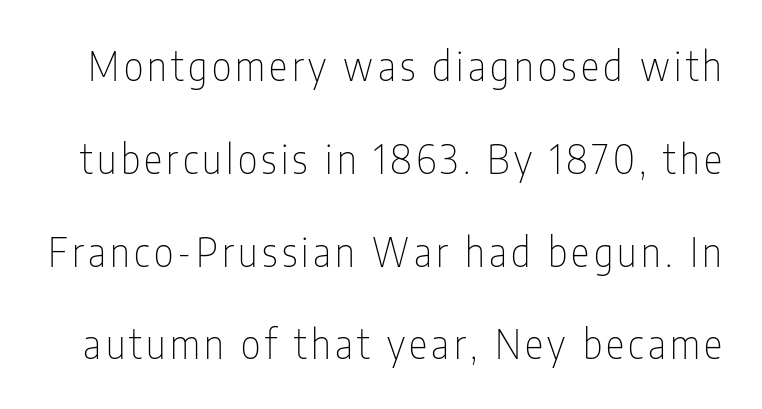
{"serif": "no", "italic": "no", "bold": "no", "weight": "thin", "width": "condensed", "stroke_contrast": "low", "x_height": "medium", "monospaced": "no", "underline": "no", "line_spacing": "loose", "line_spacing_ratio": 2.38, "glyph_px": 39}
